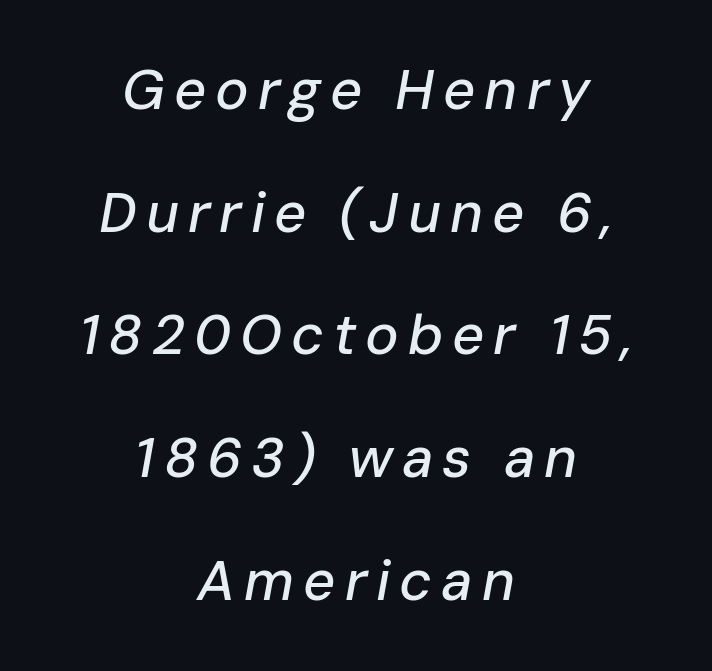
The image shows 56 px text type, italic (leaning right); set centered, loose line spacing (2.19x), not underlined; low stroke contrast and a medium x-height.
